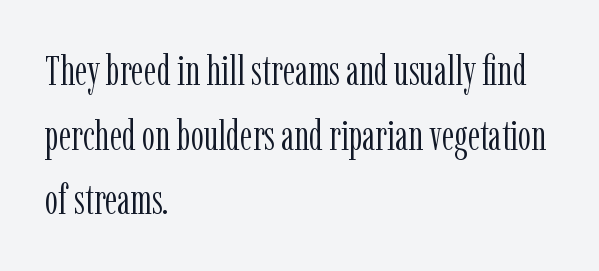
{"serif": "yes", "italic": "no", "bold": "no", "weight": "light", "width": "condensed", "stroke_contrast": "low", "x_height": "medium", "monospaced": "no", "underline": "no", "align": "left", "line_spacing": "normal", "line_spacing_ratio": 1.54, "letter_spacing": "normal", "letter_spacing_em": 0.0, "glyph_px": 42}
